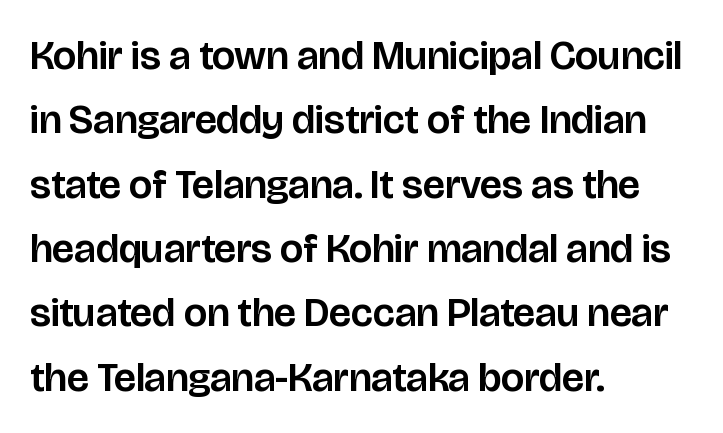
The image shows 41 px sans-serif type, upright; set left-aligned, normal line spacing (1.57x), normal letter spacing, not underlined; low stroke contrast and a large x-height.
